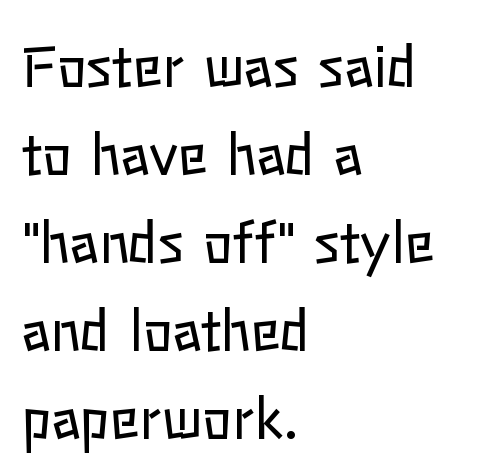
{"italic": "no", "bold": "no", "weight": "regular", "width": "normal", "stroke_contrast": "low", "x_height": "medium", "monospaced": "no", "underline": "no", "align": "left", "line_spacing": "normal", "line_spacing_ratio": 1.6, "letter_spacing": "normal", "letter_spacing_em": 0.0, "glyph_px": 55}
